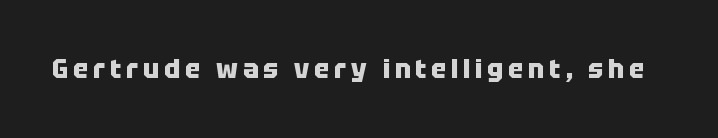
Heavy, bold letterforms. Tall strokes in this sample are plumb rather than angled. The strip under each line holds only bare page.
